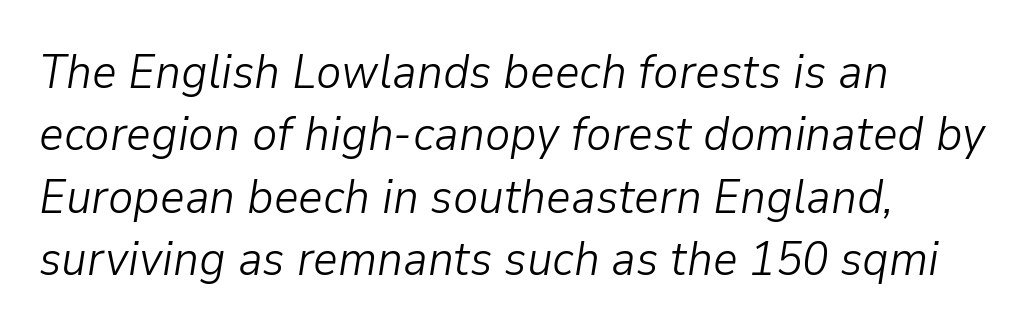
Q: Is the text bold? A: No.
Q: Is the text italic (slanted)? A: Yes, it leans right by about 9 degrees.
Q: Is the text underlined? A: No.
Q: How is the paragraph aligned? A: Left-aligned.
Q: Is the spacing between letters normal or unusually wide? A: Normal.
Q: Is the spacing between lines tight, normal or loose? A: Normal.
Q: Width (condensed, normal, or wide)? A: Normal.
Q: Stroke contrast? A: Low.
Q: x-height? A: Medium.
Q: Monospaced? A: No.
